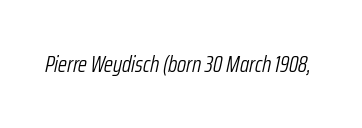
{"italic": "yes", "lean": "right", "slant_degrees": 12, "bold": "no", "underline": "no", "letter_spacing": "normal", "letter_spacing_em": 0.0, "glyph_px": 23}
